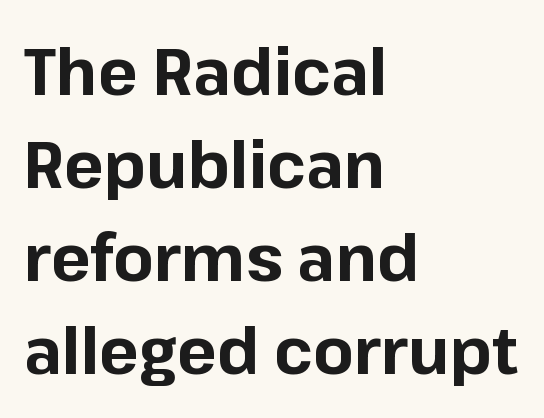
The image shows 66 px bold sans-serif type, upright; set left-aligned, normal line spacing (1.41x), normal letter spacing, not underlined; low stroke contrast and a medium x-height.
